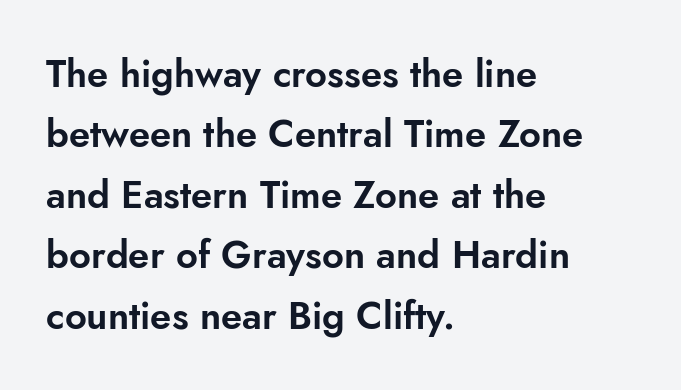
The image shows 38 px sans-serif type, upright; set left-aligned, normal line spacing (1.59x), normal letter spacing, not underlined; low stroke contrast and a small x-height.
